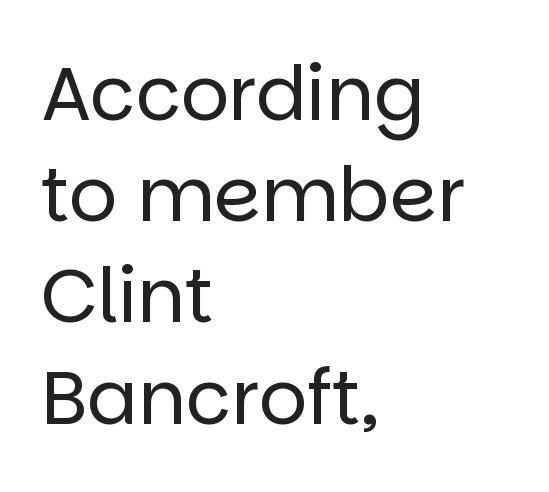
Q: Is the text bold? A: No.
Q: Is the text italic (slanted)? A: No, it is upright.
Q: Is the typeface a serif or a sans-serif typeface? A: Sans-serif.
Q: Is the text underlined? A: No.
Q: How is the paragraph aligned? A: Left-aligned.
Q: Is the spacing between letters normal or unusually wide? A: Normal.
Q: Is the spacing between lines tight, normal or loose? A: Normal.
Q: Width (condensed, normal, or wide)? A: Normal.
Q: Stroke contrast? A: Low.
Q: x-height? A: Large.
Q: Monospaced? A: No.
